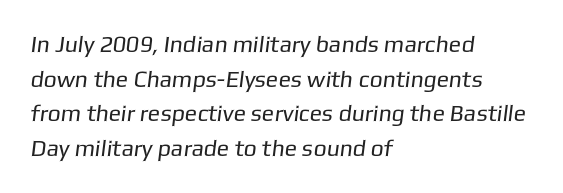
{"bold": "no", "underline": "no", "align": "left", "line_spacing": "normal", "line_spacing_ratio": 1.51, "letter_spacing": "normal", "letter_spacing_em": 0.0, "glyph_px": 23}
